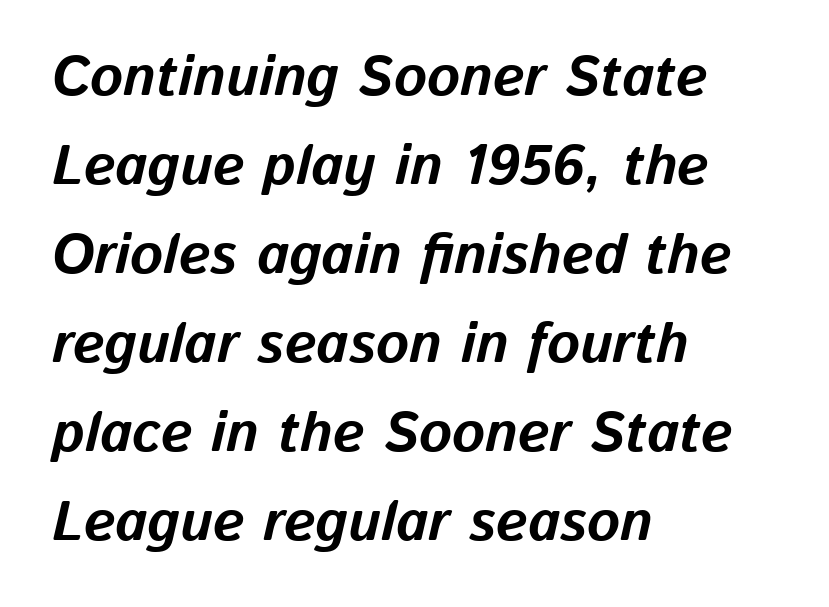
Q: Is the text bold? A: Yes.
Q: Is the text italic (slanted)? A: Yes, it leans right by about 13 degrees.
Q: Is the text underlined? A: No.
Q: How is the paragraph aligned? A: Left-aligned.
Q: Is the spacing between letters normal or unusually wide? A: Normal.
Q: Is the spacing between lines tight, normal or loose? A: Normal.
Q: Width (condensed, normal, or wide)? A: Normal.
Q: Stroke contrast? A: Low.
Q: x-height? A: Medium.
Q: Monospaced? A: No.
